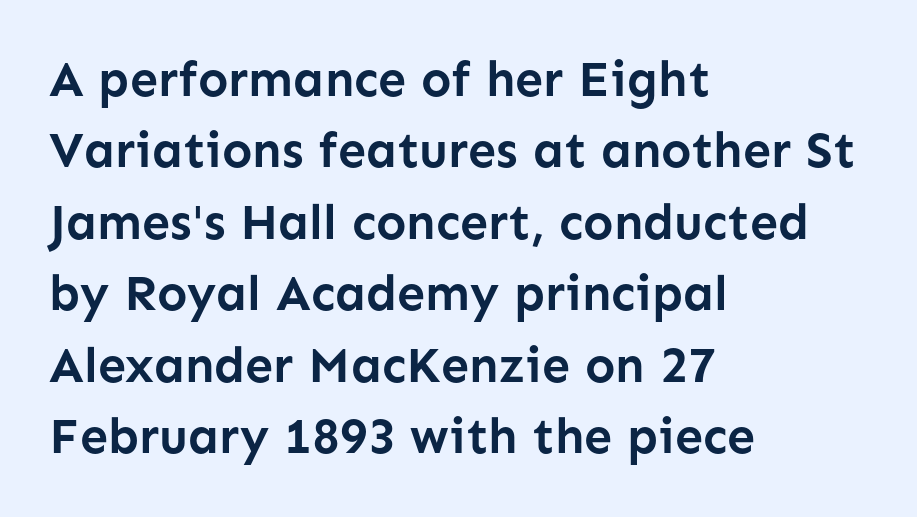
Q: Is the text bold? A: Yes.
Q: Is the text italic (slanted)? A: No, it is upright.
Q: Is the typeface a serif or a sans-serif typeface? A: Sans-serif.
Q: Is the text underlined? A: No.
Q: How is the paragraph aligned? A: Left-aligned.
Q: Is the spacing between letters normal or unusually wide? A: Normal.
Q: Is the spacing between lines tight, normal or loose? A: Normal.
Q: Width (condensed, normal, or wide)? A: Normal.
Q: Stroke contrast? A: Low.
Q: x-height? A: Medium.
Q: Monospaced? A: No.
